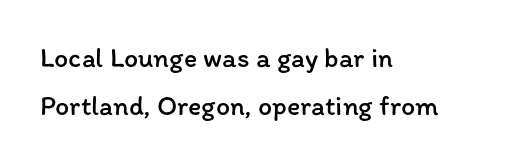
The area under the type is left untouched. Here the designer chose a conventional face with non-uniform glyph widths. The cut favours lightness, reaching ordinary text weight at its darkest. Every row of glyphs begins at an identical x-position on the left. Look at the tracking — it's just the regular setting, nothing added. This sample uses an upright cut, with every glyph sitting square on the baseline.
